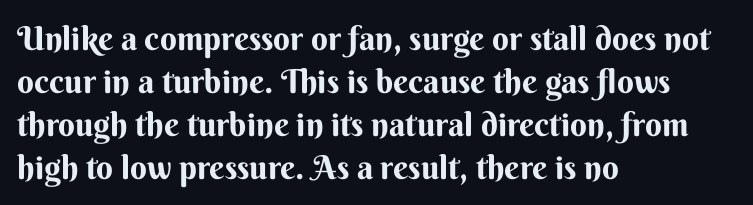
Q: Is the text bold? A: Yes.
Q: Is the text italic (slanted)? A: No, it is upright.
Q: Is the typeface a serif or a sans-serif typeface? A: Sans-serif.
Q: Is the text underlined? A: No.
Q: How is the paragraph aligned? A: Left-aligned.
Q: Is the spacing between letters normal or unusually wide? A: Normal.
Q: Is the spacing between lines tight, normal or loose? A: Normal.
Q: Width (condensed, normal, or wide)? A: Normal.
Q: Stroke contrast? A: Medium.
Q: x-height? A: Small.
Q: Monospaced? A: No.
